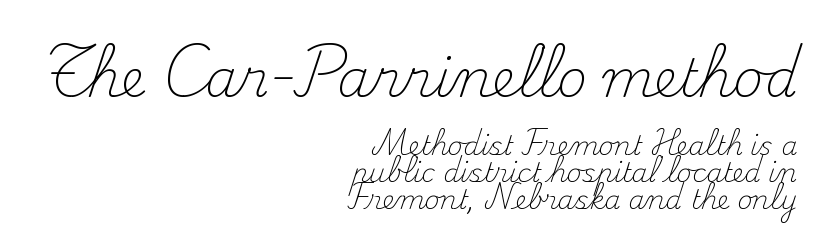
Q: Is the text bold? A: No.
Q: Is the text italic (slanted)? A: Yes.
Q: Is the typeface a serif or a sans-serif typeface? A: Serif.
Q: Is the text underlined? A: No.
Q: How is the paragraph aligned? A: Right-aligned.
Q: Is the spacing between letters normal or unusually wide? A: Normal.
Q: Is the spacing between lines tight, normal or loose? A: Tight.
Q: Which block of text is set in a larger size, the first (top) or the second (bottom)? A: The first (top) one.
Q: Width (condensed, normal, or wide)? A: Normal.
Q: Stroke contrast? A: Medium.
Q: x-height? A: Small.
Q: Monospaced? A: No.
